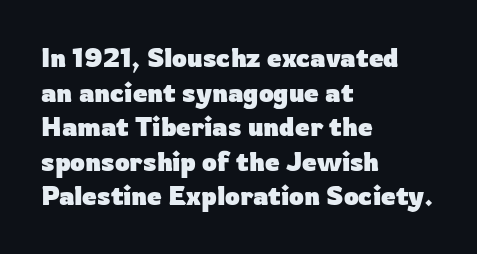
Do the letters lean? They stand straight. Standard letterfit; no display-style spreading of the glyphs. The strip under each line holds only bare page. The rendering anchors every line to the left-hand side. The glyphs have the mass of a bold cut. Quick note: interline space is typical.
